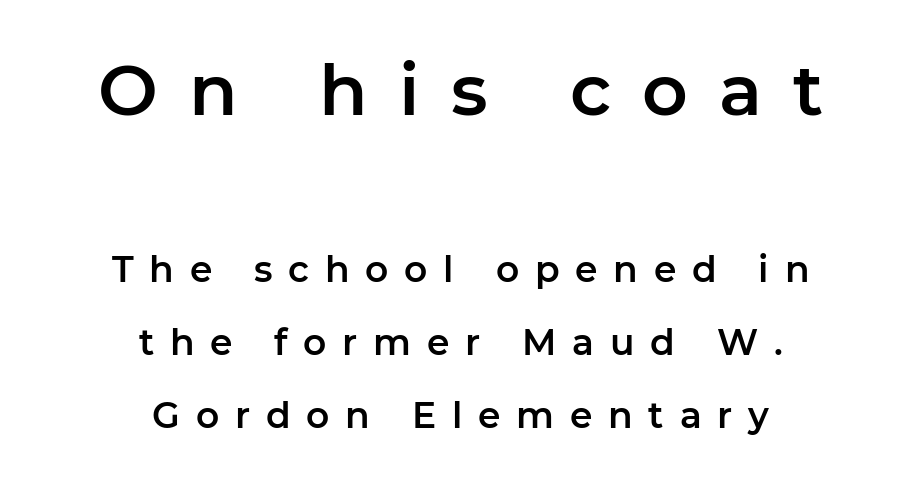
Q: Is the text italic (slanted)? A: No, it is upright.
Q: Is the typeface a serif or a sans-serif typeface? A: Sans-serif.
Q: Is the text underlined? A: No.
Q: How is the paragraph aligned? A: Centered.
Q: Is the spacing between letters normal or unusually wide? A: Unusually wide.
Q: Is the spacing between lines tight, normal or loose? A: Loose.
Q: Which block of text is set in a larger size, the first (top) or the second (bottom)? A: The first (top) one.
Q: Width (condensed, normal, or wide)? A: Normal.
Q: Stroke contrast? A: Low.
Q: x-height? A: Medium.
Q: Monospaced? A: No.
